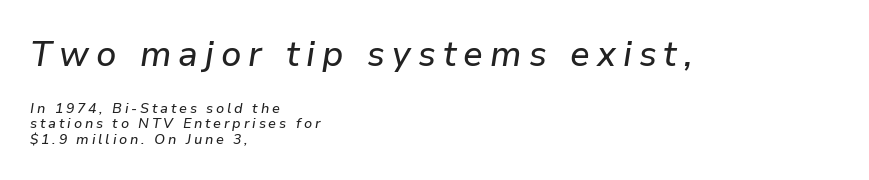
If you drew a ruler down the left edge, every line would touch it. Varying glyph widths throughout — classic text-font behaviour. The vertical gap from one line to the next is small. If you squint, the top block still reads clearly — it's the larger of the two. Beneath every word, the page is bare. Compared with typical body copy, the letter spacing here is much looser.
